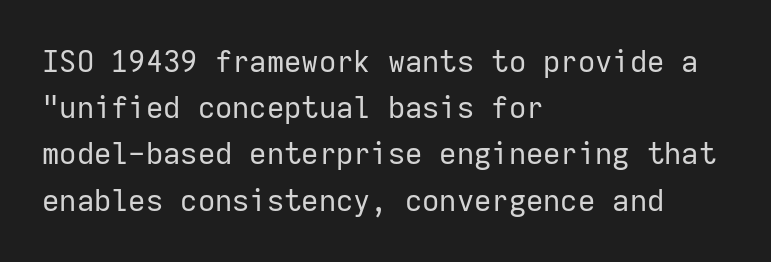
The image shows 30 px regular-weight sans-serif type, upright, monospaced; set left-aligned, normal line spacing (1.54x), normal letter spacing, not underlined; low stroke contrast and a medium x-height.
